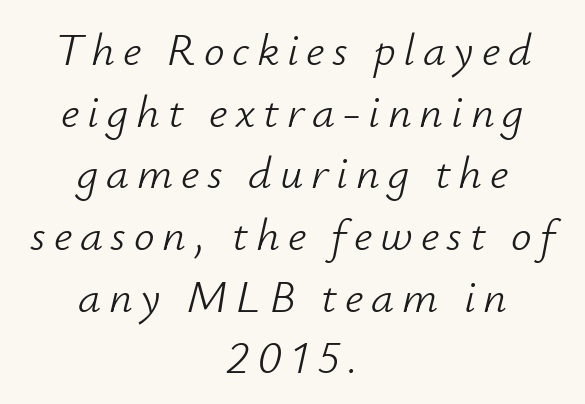
The image shows 46 px light type, italic (leaning right); set centered, normal line spacing (1.34x), not underlined; low stroke contrast and a small x-height.
